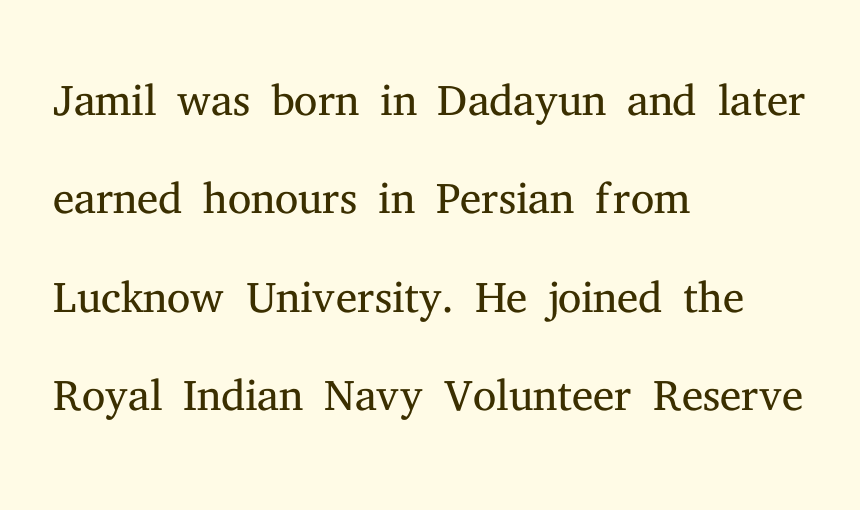
Observe the serifs anchoring each vertical stroke in this sample. The ragged edge is on the right, which tells us the setting is flush left. The typography opts for an upright posture over an oblique one. Tracking here is standard; glyphs follow each other at the usual distance. Baseline-to-baseline distance is the conventional proportion of letter height. These glyphs show unthickened strokes, regular width or finer.
